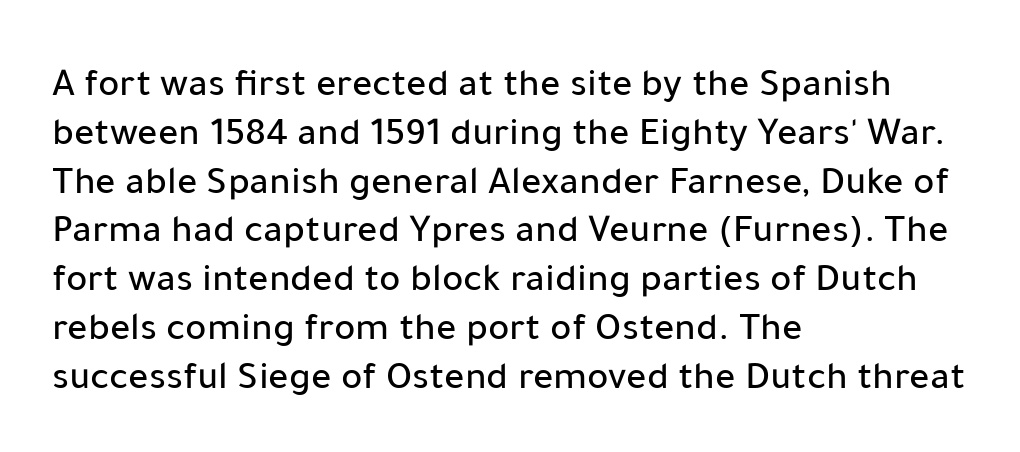
The image shows 40 px sans-serif type, upright; set left-aligned, line spacing 1.22x, normal letter spacing, not underlined; low stroke contrast and a medium x-height.
